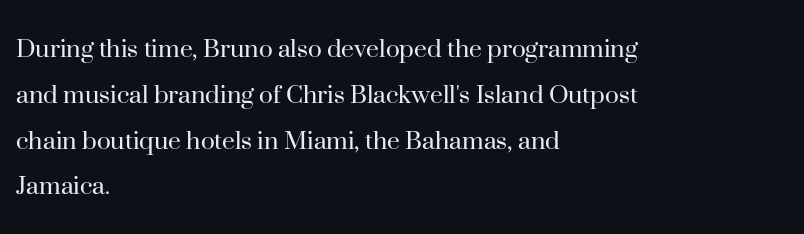
Q: Is the text bold? A: No.
Q: Is the text italic (slanted)? A: No, it is upright.
Q: Is the typeface a serif or a sans-serif typeface? A: Serif.
Q: Is the text underlined? A: No.
Q: How is the paragraph aligned? A: Left-aligned.
Q: Is the spacing between letters normal or unusually wide? A: Normal.
Q: Is the spacing between lines tight, normal or loose? A: Normal.
Q: Width (condensed, normal, or wide)? A: Normal.
Q: Stroke contrast? A: High.
Q: x-height? A: Small.
Q: Monospaced? A: No.
